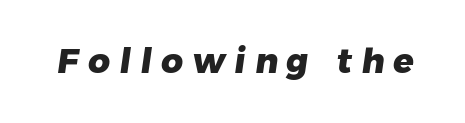
The image shows 34 px heavy sans-serif type; set unusually wide letter spacing (+0.28 em), not underlined; low stroke contrast and a medium x-height.
